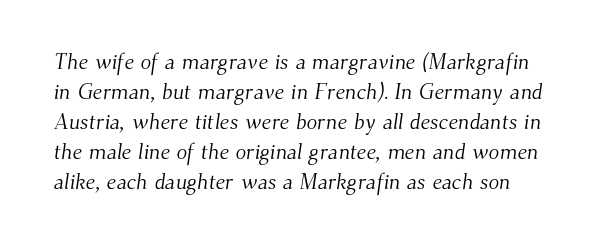
The image shows 22 px text type; set normal line spacing (1.36x), normal letter spacing, not underlined.
